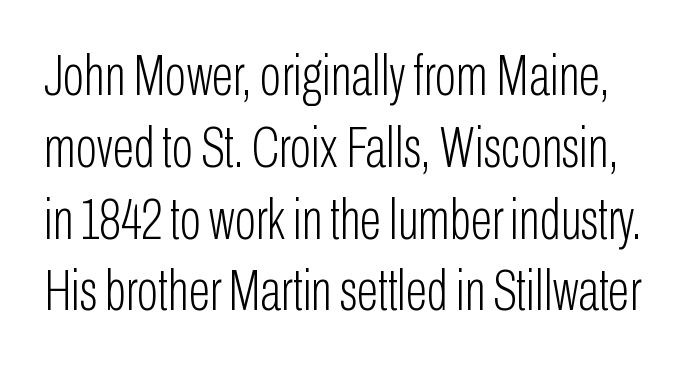
Unbolded letterforms with no extra heft. Do the characters align in a grid? No, the font is proportional. Decoration check: the copy has no underline. In terms of leading, this rendering sits right in the middle. Italic: no, the glyphs are upright roman.
